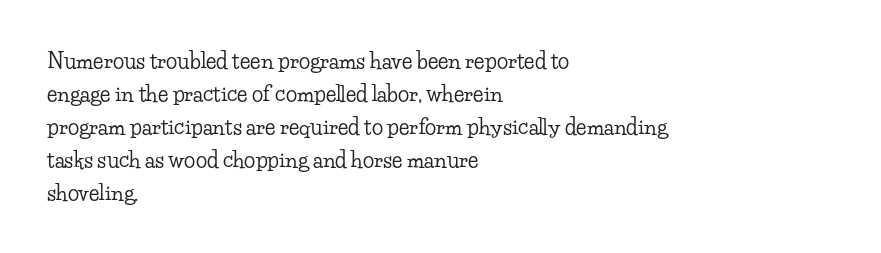
{"italic": "no", "underline": "no", "align": "left", "line_spacing": "normal", "line_spacing_ratio": 1.57, "letter_spacing": "normal", "letter_spacing_em": 0.0, "glyph_px": 21}
